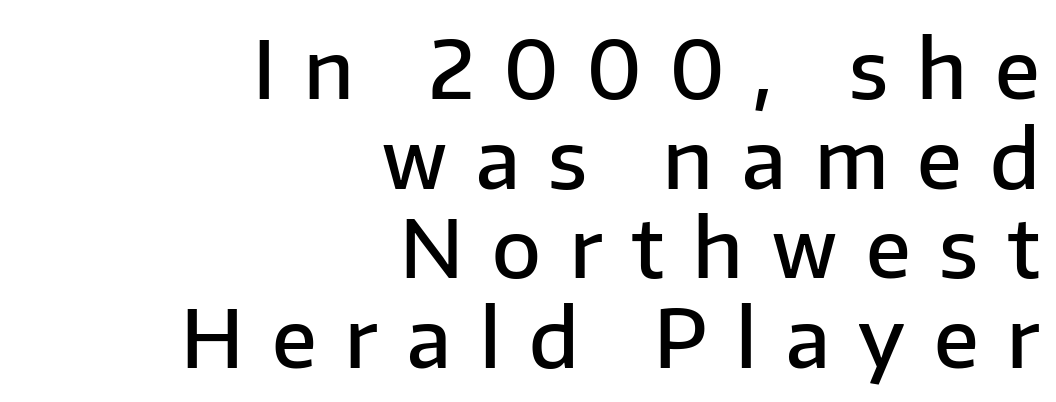
The image shows 80 px semibold sans-serif type, upright; set right-aligned, tight line spacing (1.12x), unusually wide letter spacing (+0.36 em), not underlined; low stroke contrast and a medium x-height.
